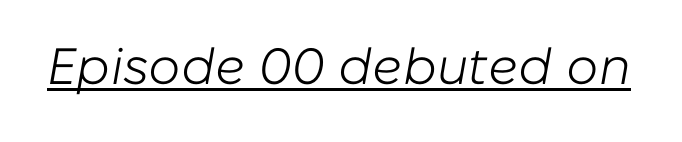
{"italic": "yes", "lean": "right", "slant_degrees": 10, "bold": "no", "weight": "light", "width": "normal", "stroke_contrast": "low", "x_height": "medium", "monospaced": "no", "underline": "yes", "letter_spacing": "normal", "letter_spacing_em": 0.0, "glyph_px": 51}
